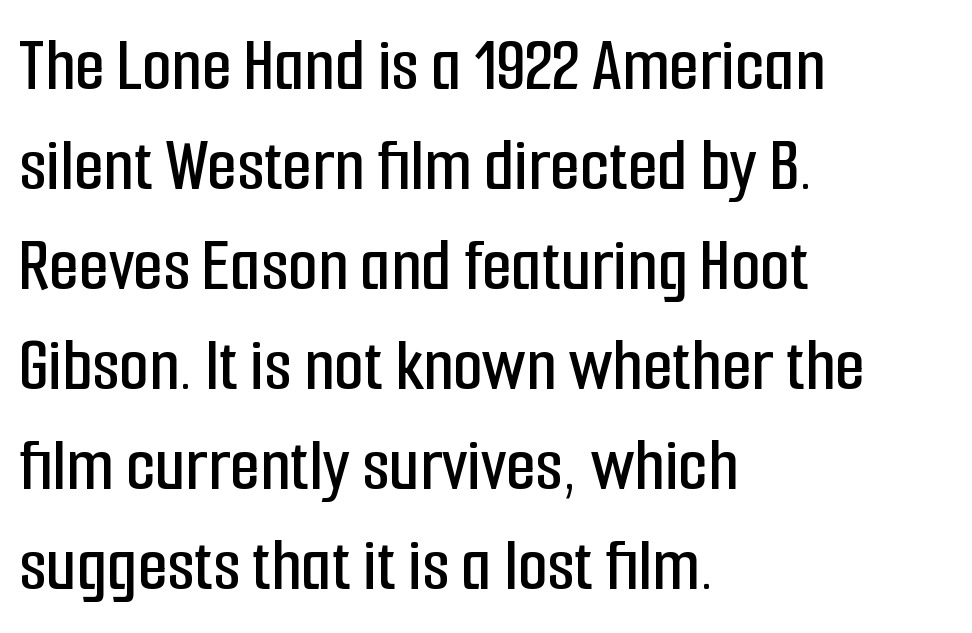
Q: Is the text italic (slanted)? A: No, it is upright.
Q: Is the typeface a serif or a sans-serif typeface? A: Sans-serif.
Q: Is the text underlined? A: No.
Q: How is the paragraph aligned? A: Left-aligned.
Q: Is the spacing between letters normal or unusually wide? A: Normal.
Q: Is the spacing between lines tight, normal or loose? A: Normal.
Q: Width (condensed, normal, or wide)? A: Condensed.
Q: Stroke contrast? A: Low.
Q: x-height? A: Medium.
Q: Monospaced? A: No.
